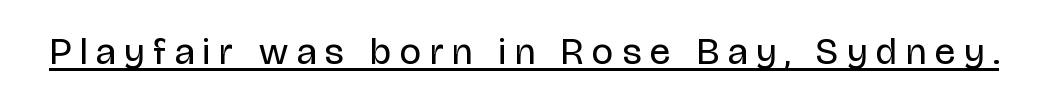
Q: Is the text bold? A: No.
Q: Is the text italic (slanted)? A: No, it is upright.
Q: Is the typeface a serif or a sans-serif typeface? A: Sans-serif.
Q: Is the text underlined? A: Yes.
Q: Is the spacing between letters normal or unusually wide? A: Unusually wide.
Q: Width (condensed, normal, or wide)? A: Condensed.
Q: Stroke contrast? A: Low.
Q: x-height? A: Large.
Q: Monospaced? A: No.
